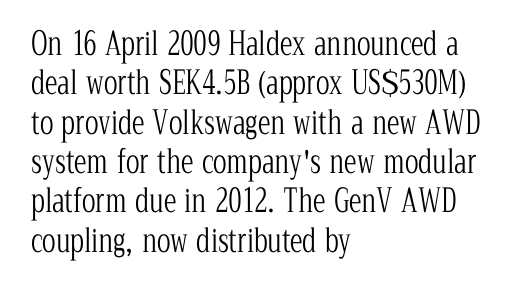
The image shows 32 px light, condensed serif type, upright; set left-aligned, line spacing 1.23x, normal letter spacing, not underlined; low stroke contrast and a medium x-height.
